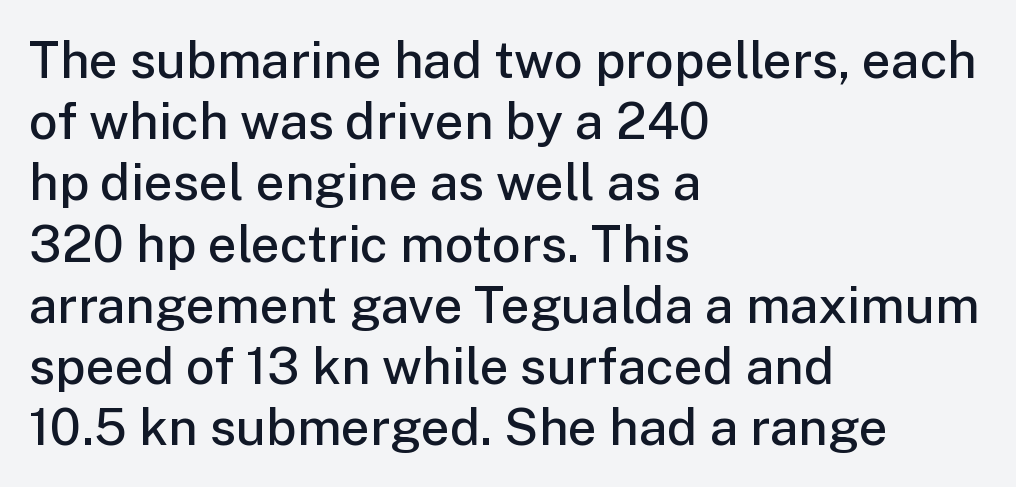
{"serif": "no", "italic": "no", "bold": "semi", "weight": "semibold", "width": "normal", "stroke_contrast": "low", "x_height": "medium", "monospaced": "no", "underline": "no", "align": "left", "line_spacing_ratio": 1.2, "letter_spacing": "normal", "letter_spacing_em": 0.0, "glyph_px": 51}
